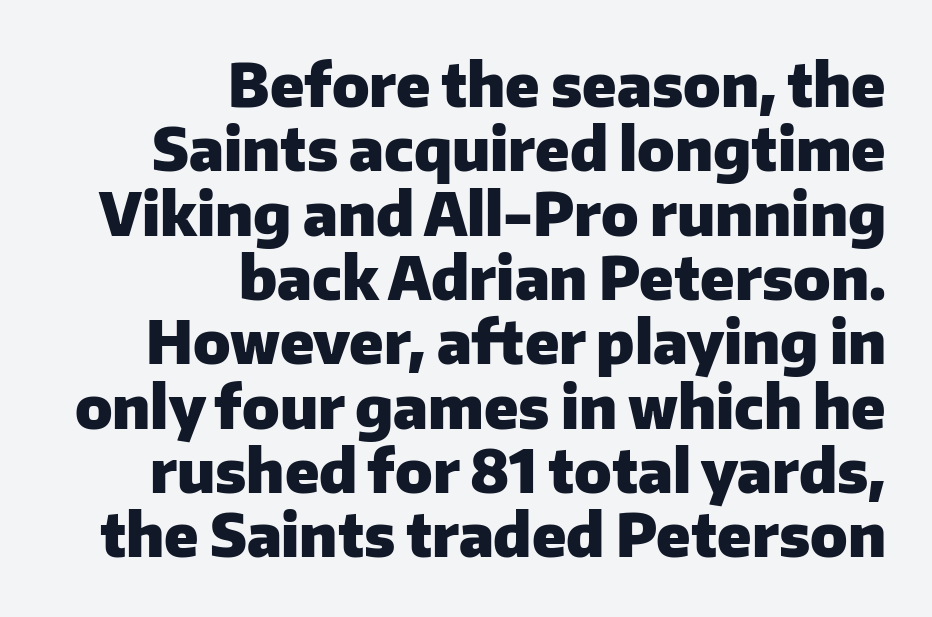
{"serif": "no", "italic": "no", "bold": "yes", "weight": "heavy", "width": "normal", "stroke_contrast": "low", "x_height": "medium", "monospaced": "no", "underline": "no", "align": "right", "line_spacing": "tight", "line_spacing_ratio": 1.09, "letter_spacing": "normal", "letter_spacing_em": 0.0, "glyph_px": 59}
